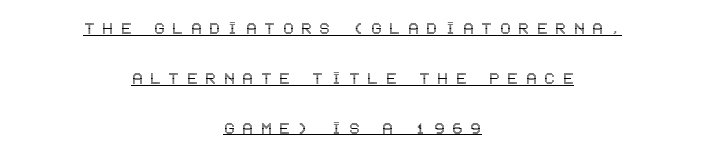
The image shows 20 px text type, upright; set centered, loose line spacing (2.49x), unusually wide letter spacing (+0.38 em), underlined.
